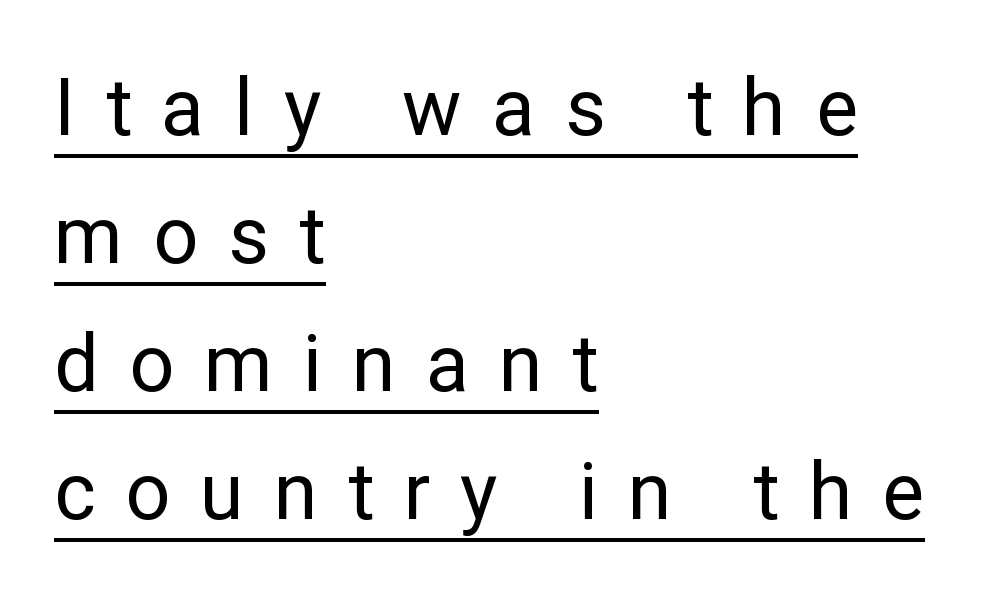
Q: Is the text bold? A: No.
Q: Is the text italic (slanted)? A: No, it is upright.
Q: Is the typeface a serif or a sans-serif typeface? A: Sans-serif.
Q: Is the text underlined? A: Yes.
Q: How is the paragraph aligned? A: Left-aligned.
Q: Is the spacing between letters normal or unusually wide? A: Unusually wide.
Q: Is the spacing between lines tight, normal or loose? A: Normal.
Q: Width (condensed, normal, or wide)? A: Normal.
Q: Stroke contrast? A: Low.
Q: x-height? A: Medium.
Q: Monospaced? A: No.
